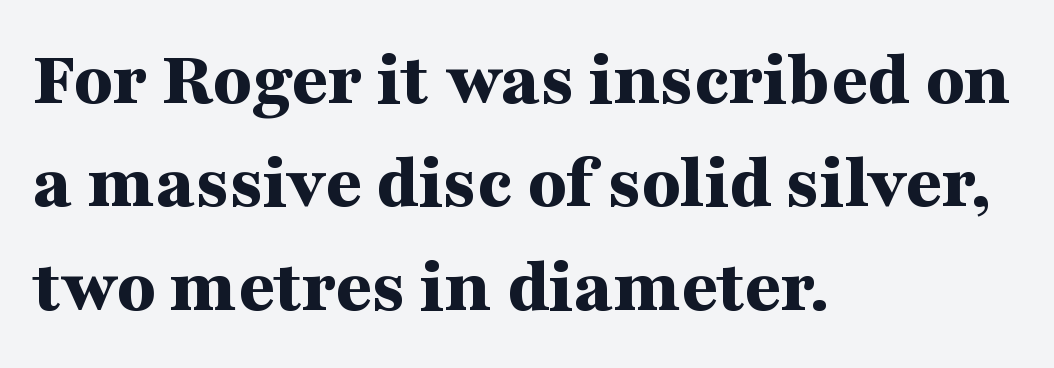
{"serif": "yes", "italic": "no", "bold": "yes", "weight": "bold", "width": "wide", "stroke_contrast": "medium", "x_height": "medium", "monospaced": "no", "underline": "no", "align": "left", "line_spacing": "normal", "line_spacing_ratio": 1.31, "letter_spacing": "normal", "letter_spacing_em": 0.0, "glyph_px": 79}
